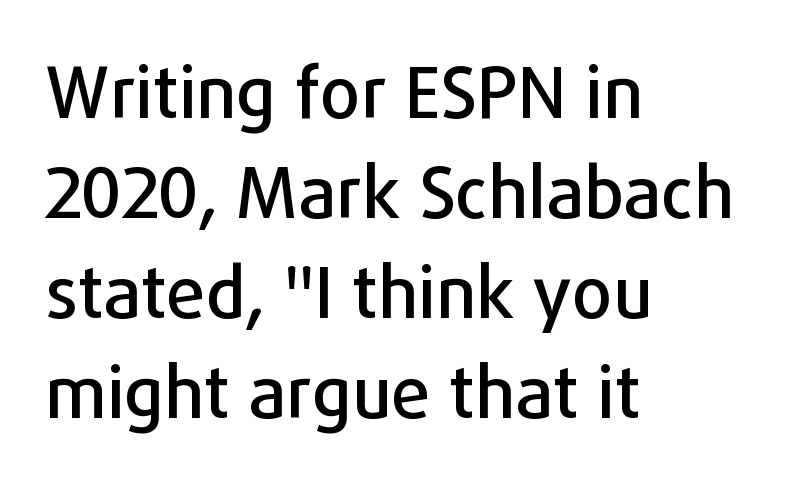
Default kerning and tracking; the words read as compact shapes. The letters stand upright; this is a roman face. Underlining? Definitely not there. This sample keeps an unexceptional amount of space between lines. Classification — sans serif.
